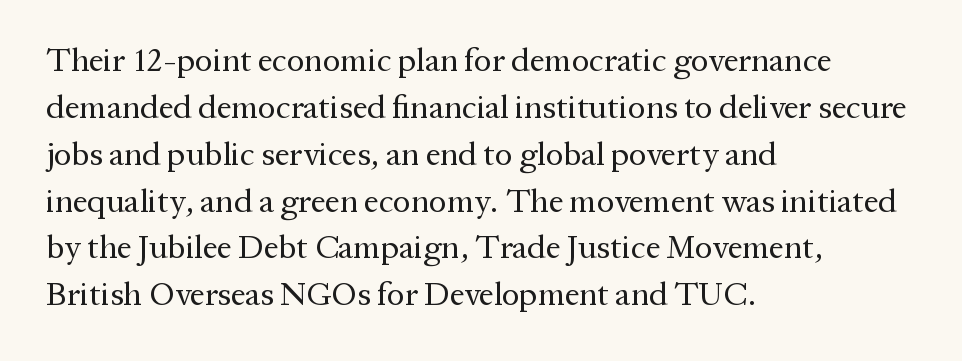
Q: Is the text bold? A: No.
Q: Is the text italic (slanted)? A: No, it is upright.
Q: Is the typeface a serif or a sans-serif typeface? A: Serif.
Q: Is the text underlined? A: No.
Q: How is the paragraph aligned? A: Left-aligned.
Q: Is the spacing between letters normal or unusually wide? A: Normal.
Q: Is the spacing between lines tight, normal or loose? A: Normal.
Q: Width (condensed, normal, or wide)? A: Normal.
Q: Stroke contrast? A: Medium.
Q: x-height? A: Medium.
Q: Monospaced? A: No.
